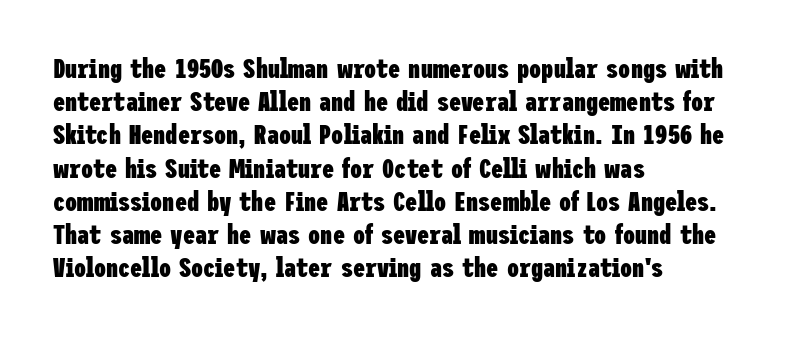
The image shows 27 px bold type, upright; set left-aligned, line spacing 1.23x, normal letter spacing, not underlined.
